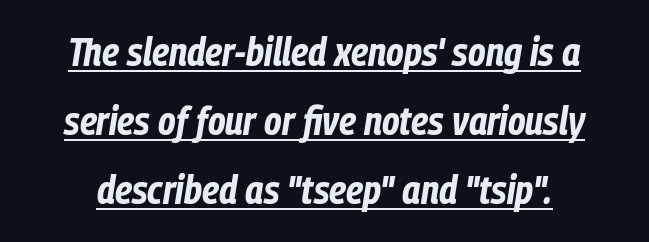
Characters are canted at an angle relative to the baseline's perpendicular. This sample has the flowing, uneven cadence of proportional lettering. Each glyph is drawn with heavy, bold strokes. Somebody hit Ctrl+U on this one — the words are underlined. Between one letter and the next there's only the usual sliver of space.
